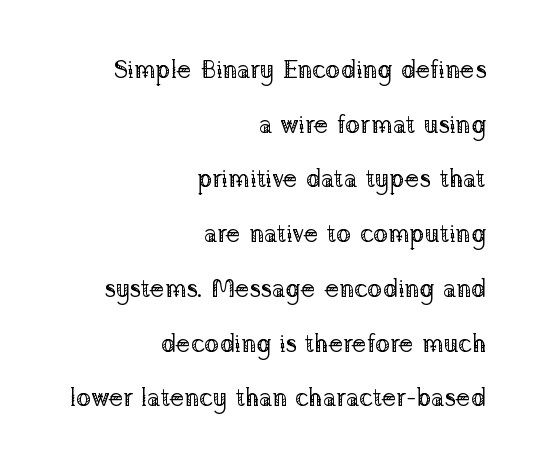
{"italic": "no", "bold": "no", "underline": "no", "align": "right", "line_spacing": "loose", "line_spacing_ratio": 2.19, "letter_spacing": "normal", "letter_spacing_em": 0.0, "glyph_px": 25}
